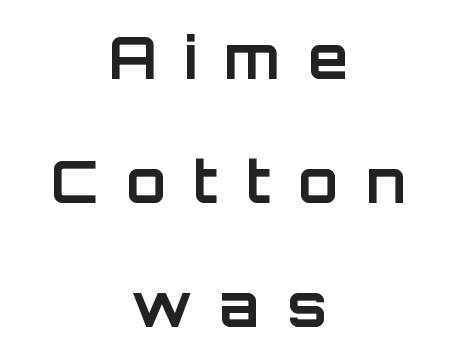
Q: Is the text bold? A: Yes.
Q: Is the text italic (slanted)? A: No, it is upright.
Q: Is the typeface a serif or a sans-serif typeface? A: Sans-serif.
Q: Is the text underlined? A: No.
Q: How is the paragraph aligned? A: Centered.
Q: Is the spacing between letters normal or unusually wide? A: Unusually wide.
Q: Is the spacing between lines tight, normal or loose? A: Loose.
Q: Width (condensed, normal, or wide)? A: Normal.
Q: Stroke contrast? A: Low.
Q: x-height? A: Large.
Q: Monospaced? A: No.
